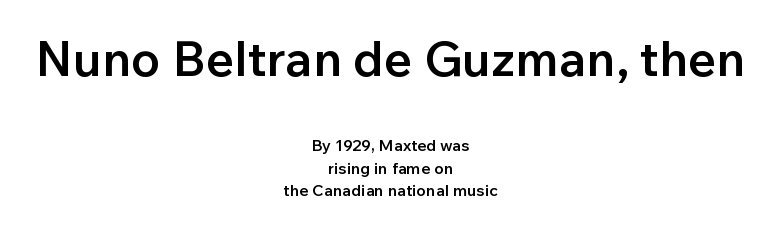
Q: Is the text bold? A: Semi-bold.
Q: Is the text italic (slanted)? A: No, it is upright.
Q: Is the typeface a serif or a sans-serif typeface? A: Sans-serif.
Q: Is the text underlined? A: No.
Q: How is the paragraph aligned? A: Centered.
Q: Is the spacing between letters normal or unusually wide? A: Normal.
Q: Is the spacing between lines tight, normal or loose? A: Normal.
Q: Which block of text is set in a larger size, the first (top) or the second (bottom)? A: The first (top) one.
Q: Width (condensed, normal, or wide)? A: Normal.
Q: Stroke contrast? A: Low.
Q: x-height? A: Medium.
Q: Monospaced? A: No.
